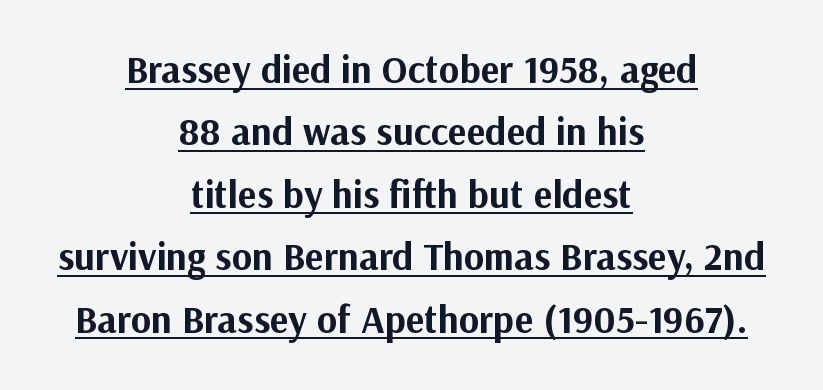
Note the varied advance widths — an 'i' is clearly narrower than an 'm'. Does the lettering tilt? It doesn't — this is upright. No feet cap the strokes, marking this as sans-serif type. You'd pick this weight for a headline — it's a proper bold. There is no visible air inserted between adjacent glyphs. The space between consecutive lines is moderate.
